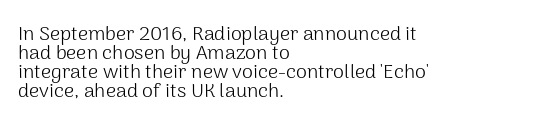
Q: Is the text bold? A: No.
Q: Is the text italic (slanted)? A: No, it is upright.
Q: Is the text underlined? A: No.
Q: How is the paragraph aligned? A: Left-aligned.
Q: Is the spacing between letters normal or unusually wide? A: Normal.
Q: Is the spacing between lines tight, normal or loose? A: Tight.
